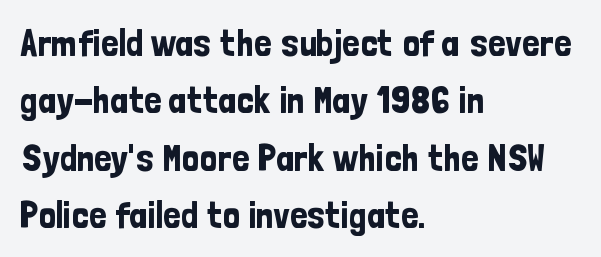
No feet cap the strokes, marking this as sans-serif type. Does the copy run flush right? No — it runs flush left. Character widths vary here, with narrow letters taking less room than wide ones. The area under the type is left untouched. The line texture is even and compact thanks to regular tracking.
